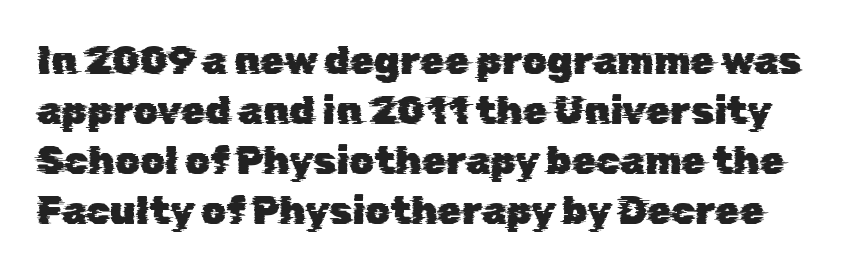
{"serif": "no", "width": "normal", "stroke_contrast": "low", "x_height": "medium", "monospaced": "no", "underline": "no", "line_spacing": "normal", "line_spacing_ratio": 1.28, "letter_spacing": "normal", "letter_spacing_em": 0.0, "glyph_px": 39}
